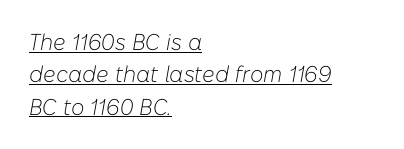
{"italic": "yes", "lean": "right", "slant_degrees": 10, "bold": "no", "underline": "yes", "align": "left", "line_spacing": "normal", "line_spacing_ratio": 1.41, "letter_spacing": "normal", "letter_spacing_em": 0.0, "glyph_px": 23}
